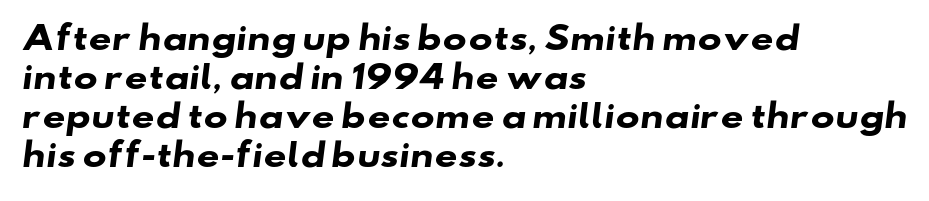
Q: Is the text bold? A: Yes.
Q: Is the typeface a serif or a sans-serif typeface? A: Sans-serif.
Q: Is the text underlined? A: No.
Q: How is the paragraph aligned? A: Left-aligned.
Q: Is the spacing between letters normal or unusually wide? A: Normal.
Q: Width (condensed, normal, or wide)? A: Wide.
Q: Stroke contrast? A: Low.
Q: x-height? A: Small.
Q: Monospaced? A: No.
